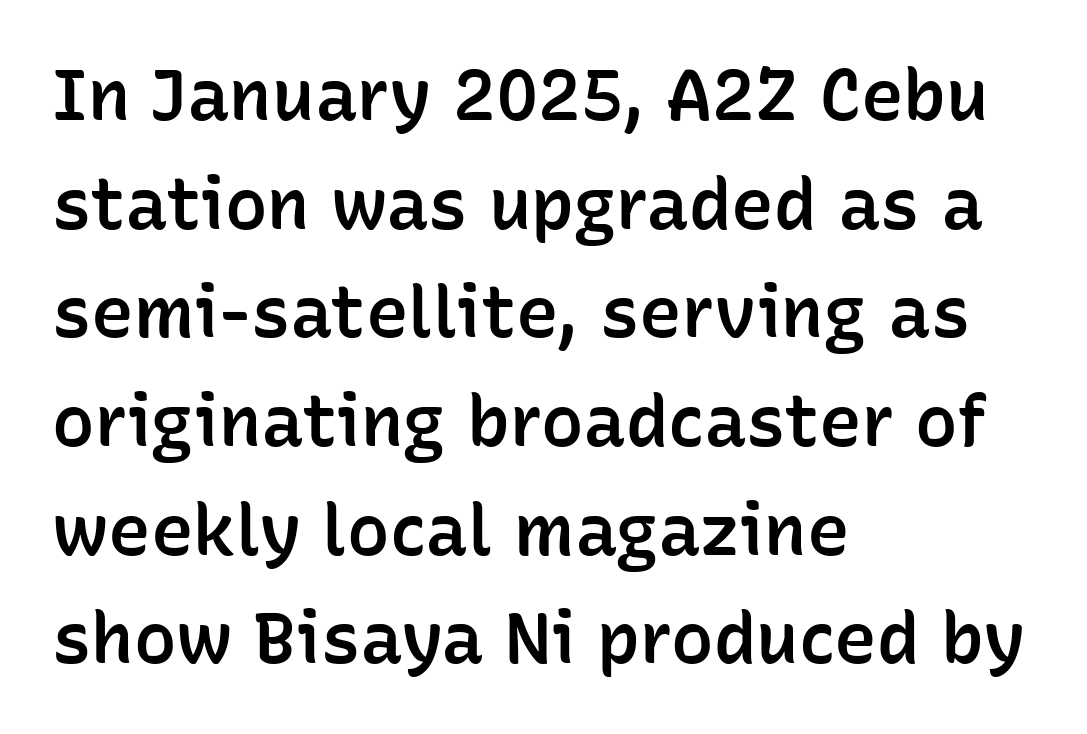
{"serif": "no", "italic": "no", "bold": "semi", "weight": "semibold", "width": "normal", "stroke_contrast": "low", "x_height": "medium", "monospaced": "no", "underline": "no", "align": "left", "line_spacing": "normal", "line_spacing_ratio": 1.53, "letter_spacing": "normal", "letter_spacing_em": 0.0, "glyph_px": 71}
